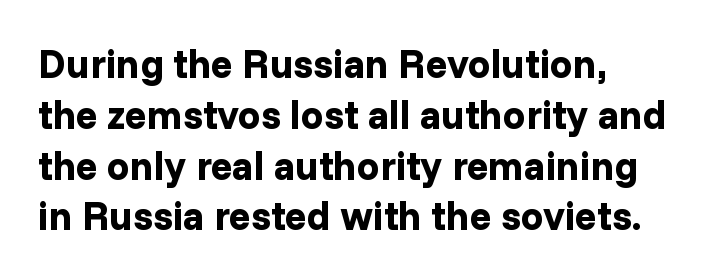
The image shows 40 px bold sans-serif type, upright; set normal line spacing (1.27x), normal letter spacing, not underlined; low stroke contrast and a medium x-height.
